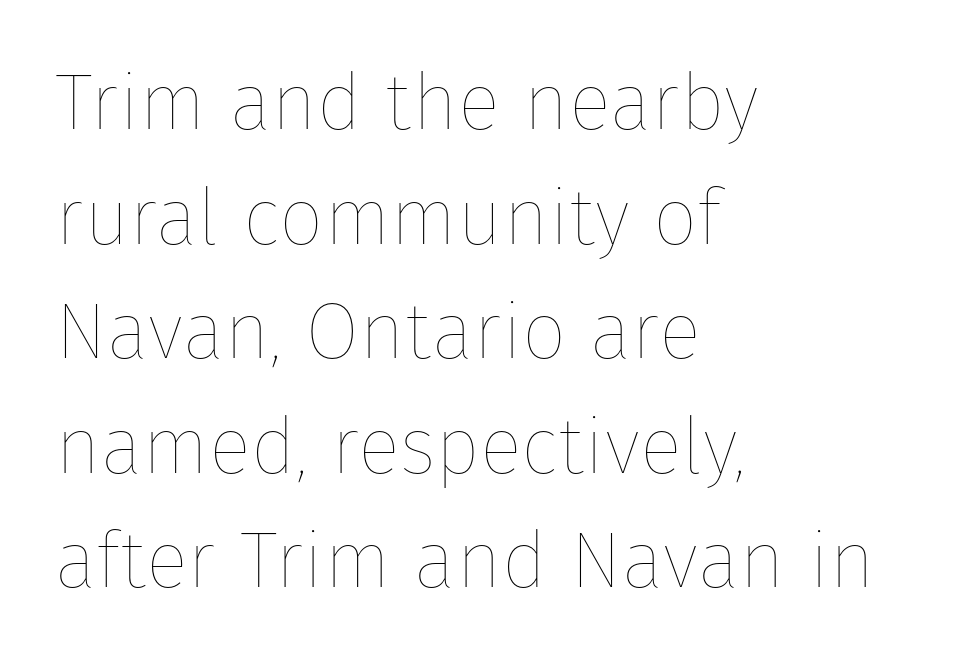
Beneath every word, the page is bare. Summary of vertical rhythm: regular, with standard interline spacing. The lines are quadded left. Each stroke keeps to a modest, everyday thickness or less.
